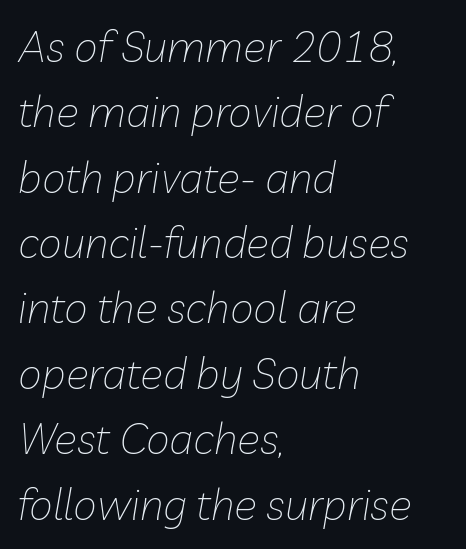
Anything drawn beneath the words? Only blank space. The lettering tilts uniformly, giving the passage an italic look. Note the varied advance widths — an 'i' is clearly narrower than an 'm'. Each line starts at the same left margin while the right side varies. Is there much room between lines? A standard amount, neither cramped nor airy.
